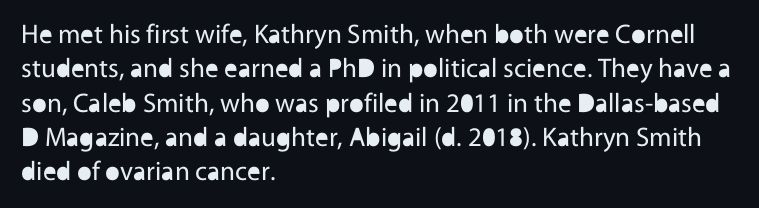
The image shows 27 px text type, upright; set left-aligned, normal line spacing (1.27x), normal letter spacing, not underlined.
